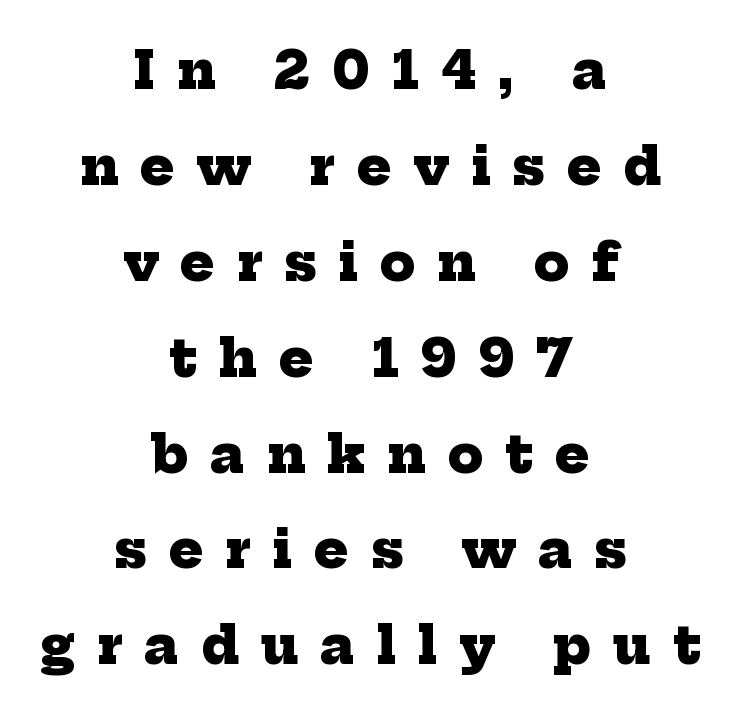
The glyphs in this specimen are seriffed. Looks like regular typesetting: each glyph gets only the width it needs. The paragraph has two soft edges and a firm central axis. The gaps between neighbouring characters are conspicuously large.
